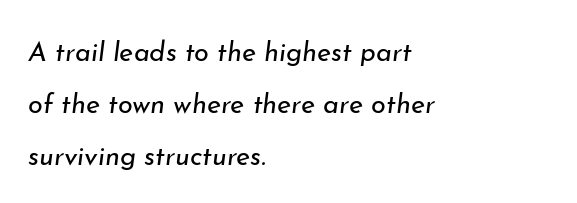
This sample is left-justified, so line endings fall wherever the words run out. The baseline area is clear. A typesetter would call this zero additional tracking. Weight: not bold — regular or lighter. The whole block is typeset with a tilt.
